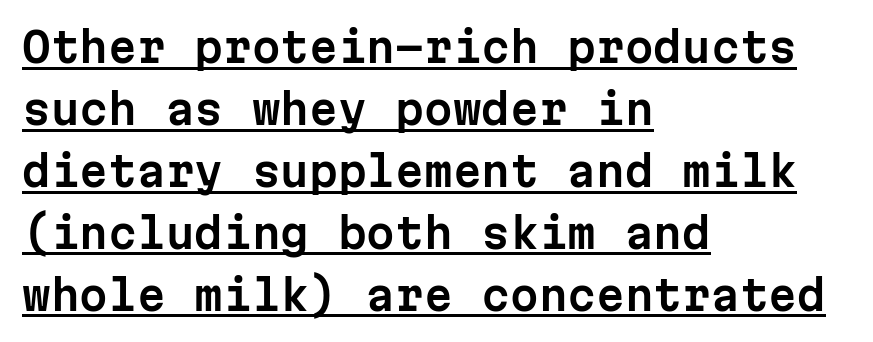
{"serif": "no", "italic": "no", "width": "normal", "stroke_contrast": "low", "x_height": "medium", "monospaced": "yes", "underline": "yes", "align": "left", "line_spacing": "normal", "line_spacing_ratio": 1.51, "letter_spacing": "normal", "letter_spacing_em": 0.0, "glyph_px": 41}
